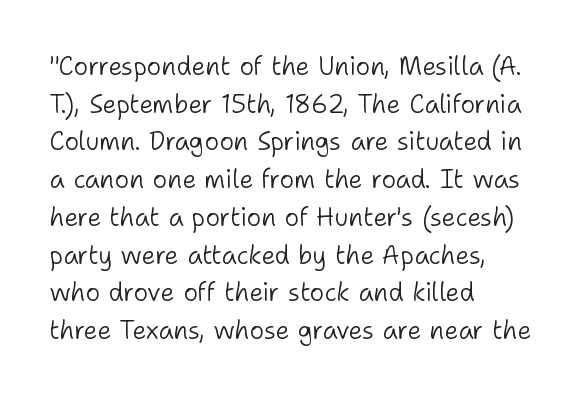
The image shows 25 px text type, upright; set left-aligned, normal line spacing (1.51x), normal letter spacing, not underlined.
